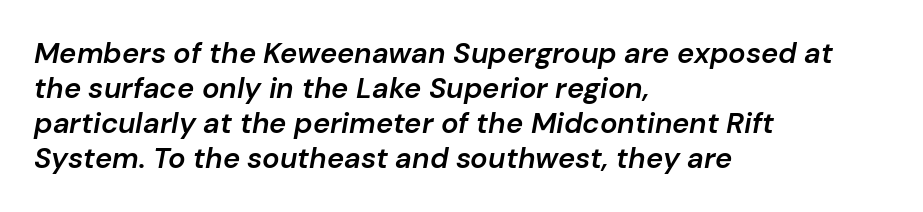
{"italic": "yes", "lean": "right", "slant_degrees": 10, "bold": "semi", "weight": "semibold", "width": "normal", "stroke_contrast": "low", "x_height": "medium", "monospaced": "no", "underline": "no", "align": "left", "line_spacing_ratio": 1.21, "letter_spacing": "normal", "letter_spacing_em": 0.0, "glyph_px": 29}
